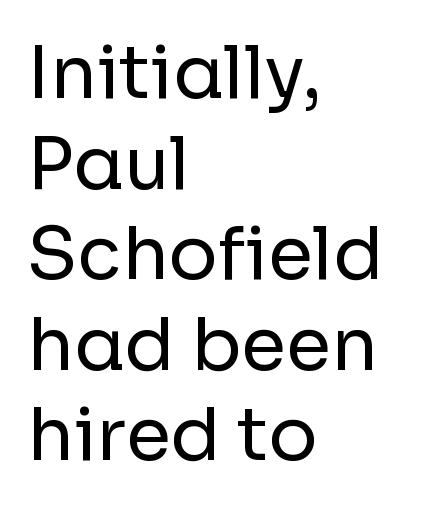
The rag falls on the right side of this text block. The passage shown is typeset with a sans-serif family. If you drew a line through each stem, it would be perfectly vertical. A typesetter would call this proportional, since set widths differ per character. Stroke mass is kept to a normal reading level or below.
